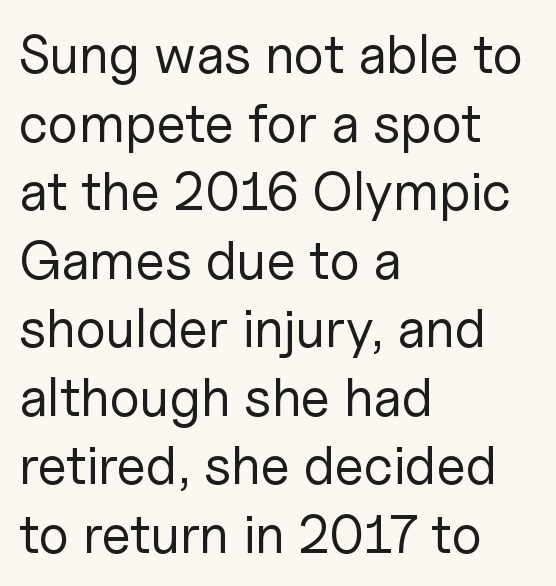
Q: Is the text bold? A: No.
Q: Is the text italic (slanted)? A: No, it is upright.
Q: Is the typeface a serif or a sans-serif typeface? A: Sans-serif.
Q: Is the text underlined? A: No.
Q: How is the paragraph aligned? A: Left-aligned.
Q: Is the spacing between letters normal or unusually wide? A: Normal.
Q: Is the spacing between lines tight, normal or loose? A: Normal.
Q: Width (condensed, normal, or wide)? A: Normal.
Q: Stroke contrast? A: Low.
Q: x-height? A: Medium.
Q: Monospaced? A: No.
